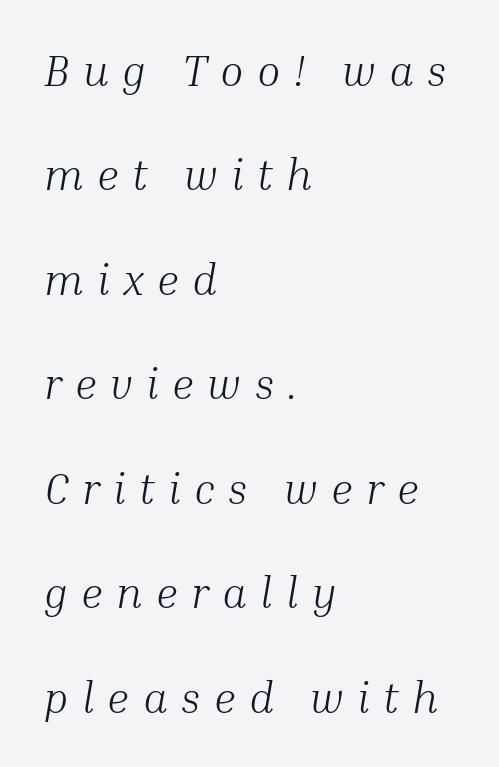
Q: Is the text bold? A: No.
Q: Is the text italic (slanted)? A: Yes, it leans right by about 10 degrees.
Q: Is the typeface a serif or a sans-serif typeface? A: Serif.
Q: Is the text underlined? A: No.
Q: How is the paragraph aligned? A: Left-aligned.
Q: Is the spacing between letters normal or unusually wide? A: Unusually wide.
Q: Is the spacing between lines tight, normal or loose? A: Loose.
Q: Width (condensed, normal, or wide)? A: Normal.
Q: Stroke contrast? A: Medium.
Q: x-height? A: Medium.
Q: Monospaced? A: No.
